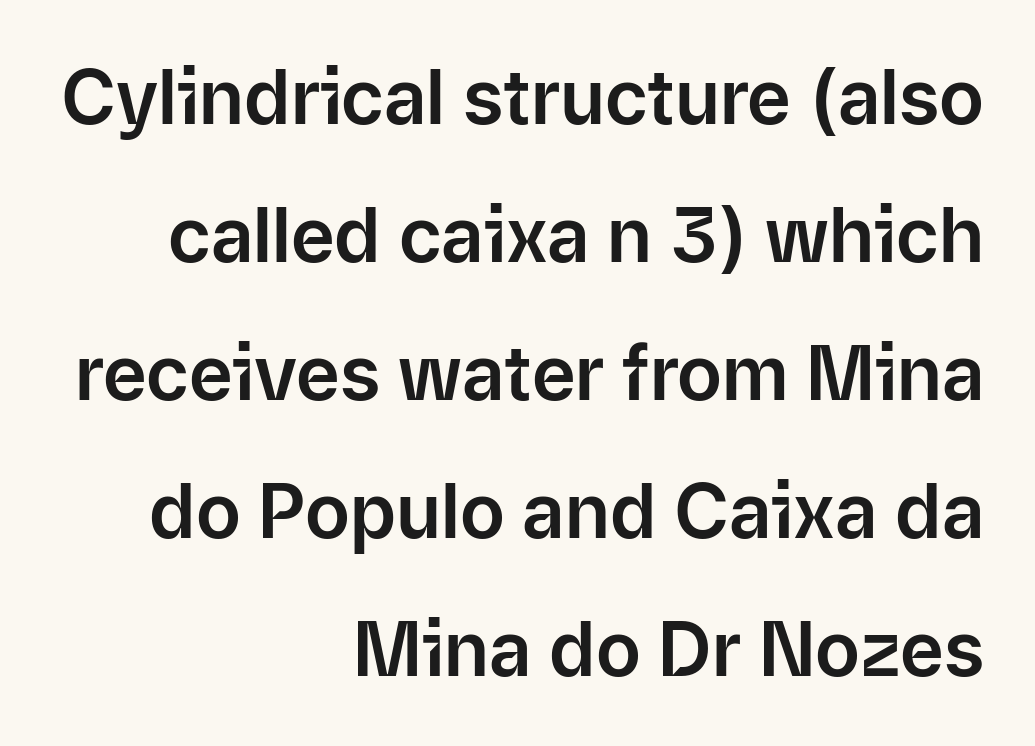
Q: Is the text italic (slanted)? A: No, it is upright.
Q: Is the typeface a serif or a sans-serif typeface? A: Sans-serif.
Q: Is the text underlined? A: No.
Q: How is the paragraph aligned? A: Right-aligned.
Q: Is the spacing between letters normal or unusually wide? A: Normal.
Q: Width (condensed, normal, or wide)? A: Normal.
Q: Stroke contrast? A: Low.
Q: x-height? A: Medium.
Q: Monospaced? A: No.
